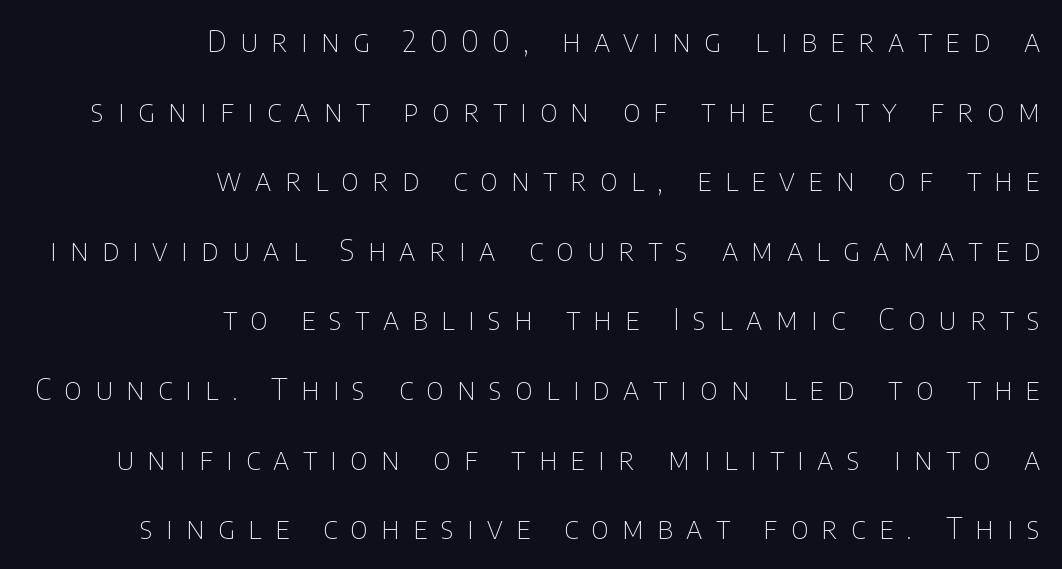
Q: Is the text bold? A: No.
Q: Is the text italic (slanted)? A: No, it is upright.
Q: Is the typeface a serif or a sans-serif typeface? A: Sans-serif.
Q: Is the text underlined? A: No.
Q: How is the paragraph aligned? A: Right-aligned.
Q: Is the spacing between letters normal or unusually wide? A: Unusually wide.
Q: Is the spacing between lines tight, normal or loose? A: Loose.
Q: Width (condensed, normal, or wide)? A: Normal.
Q: Stroke contrast? A: Low.
Q: x-height? A: Large.
Q: Monospaced? A: No.
